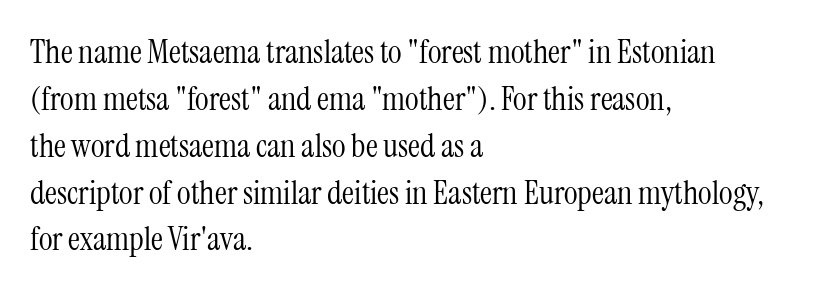
The image shows 33 px light, condensed serif type, upright; set left-aligned, normal line spacing (1.42x), normal letter spacing, not underlined; medium stroke contrast and a medium x-height.
